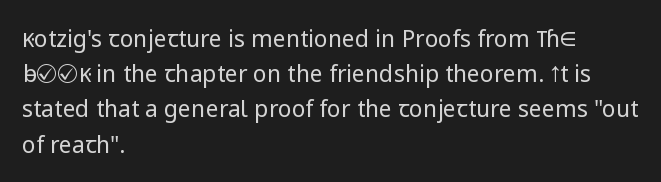
Q: Is the text bold? A: No.
Q: Is the text italic (slanted)? A: No, it is upright.
Q: Is the text underlined? A: No.
Q: How is the paragraph aligned? A: Left-aligned.
Q: Is the spacing between letters normal or unusually wide? A: Normal.
Q: Is the spacing between lines tight, normal or loose? A: Normal.
